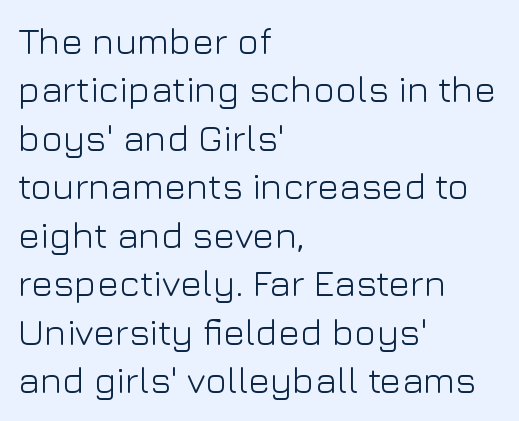
This is the regular roman posture of the typeface. Counters stay open thanks to moderate or lighter strokes. Anything drawn beneath the words? Only blank space. One-word summary of the alignment: left.
